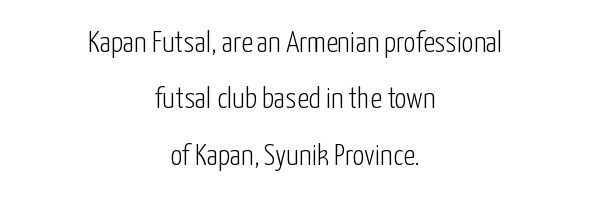
The image shows 30 px light, condensed sans-serif type, upright; set centered, line spacing 1.88x, normal letter spacing, not underlined; low stroke contrast and a medium x-height.
